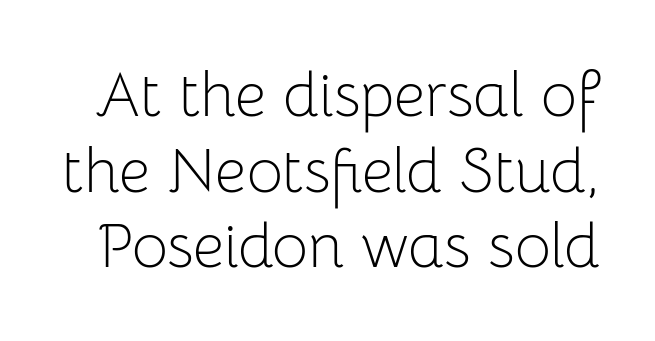
Q: Is the text bold? A: No.
Q: Is the text italic (slanted)? A: No, it is upright.
Q: Is the typeface a serif or a sans-serif typeface? A: Sans-serif.
Q: Is the text underlined? A: No.
Q: Is the spacing between letters normal or unusually wide? A: Normal.
Q: Width (condensed, normal, or wide)? A: Normal.
Q: Stroke contrast? A: Low.
Q: x-height? A: Medium.
Q: Monospaced? A: No.
